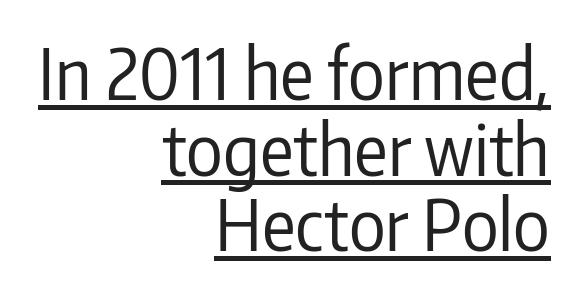
The lines are quadded right. The letters advance in unequal steps, a hallmark of proportional type. Characters follow at the spacing the type designer built in. Stroke thickness stays within the range of a standard reading face or lighter. Is there an underline? Yes — a line sits under the letters.
